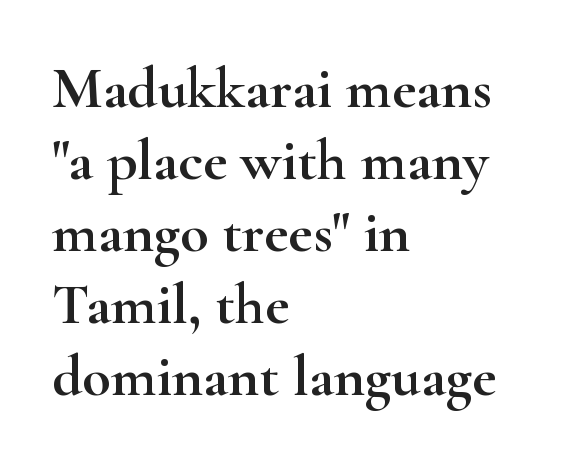
Q: Is the text italic (slanted)? A: No, it is upright.
Q: Is the typeface a serif or a sans-serif typeface? A: Serif.
Q: Is the text underlined? A: No.
Q: How is the paragraph aligned? A: Left-aligned.
Q: Is the spacing between letters normal or unusually wide? A: Normal.
Q: Width (condensed, normal, or wide)? A: Wide.
Q: Stroke contrast? A: High.
Q: x-height? A: Small.
Q: Monospaced? A: No.
